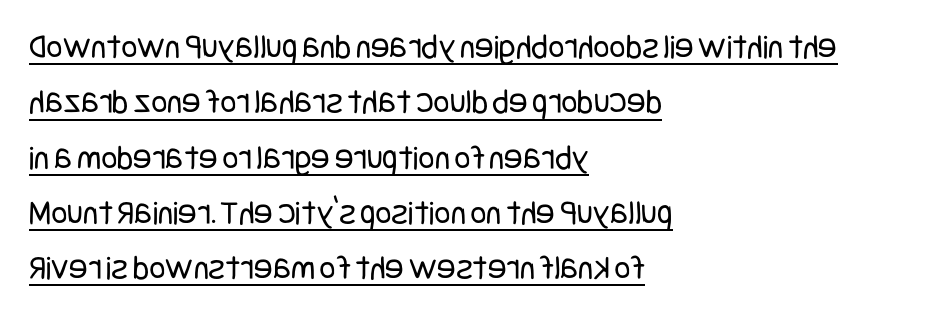
Q: Is the text bold? A: No.
Q: Is the text italic (slanted)? A: No, it is upright.
Q: Is the typeface a serif or a sans-serif typeface? A: Sans-serif.
Q: Is the text underlined? A: Yes.
Q: How is the paragraph aligned? A: Left-aligned.
Q: Is the spacing between letters normal or unusually wide? A: Normal.
Q: Is the spacing between lines tight, normal or loose? A: Normal.
Q: Width (condensed, normal, or wide)? A: Condensed.
Q: Stroke contrast? A: Low.
Q: x-height? A: Large.
